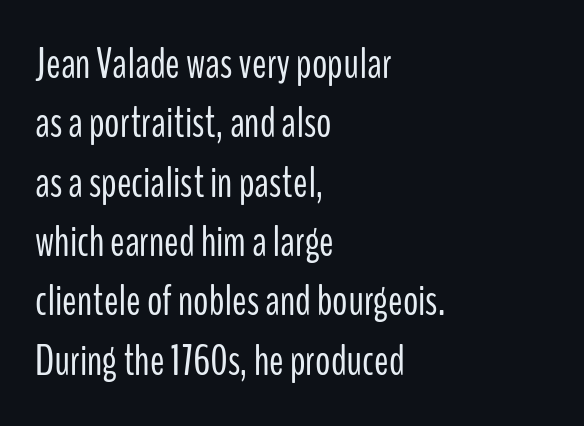
{"serif": "no", "italic": "no", "bold": "no", "weight": "light", "width": "condensed", "stroke_contrast": "low", "x_height": "medium", "monospaced": "no", "underline": "no", "align": "left", "line_spacing": "normal", "line_spacing_ratio": 1.38, "letter_spacing": "normal", "letter_spacing_em": 0.0, "glyph_px": 43}
